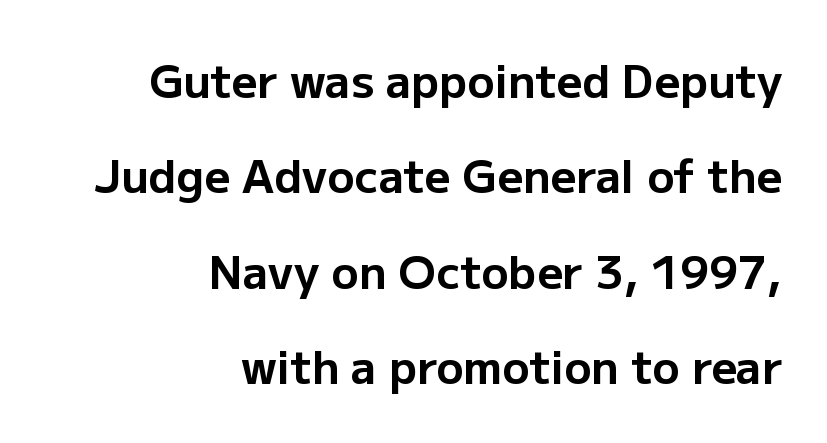
Each letter's strokes conclude bluntly, with no projecting serifs. Does the copy run flush right? Yes — the right margin is perfectly even. Does the leading feel generous? Absolutely, it's lavish. The letters advance in unequal steps, a hallmark of proportional type. Compared with an ordinary text face, these strokes are far heavier — a full bold. Italic: no, the glyphs are upright roman.
